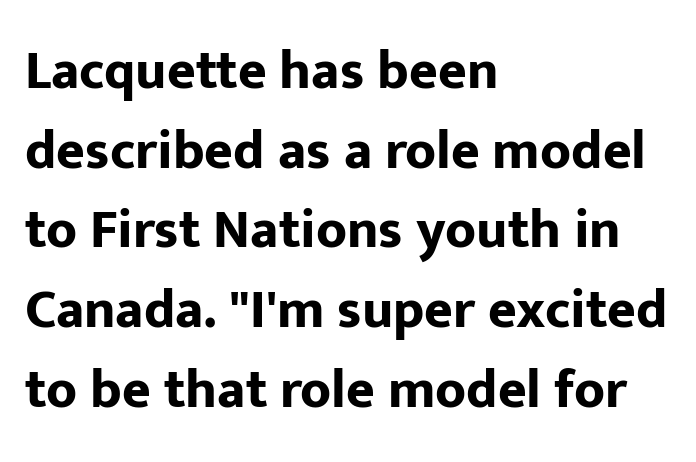
{"serif": "no", "italic": "no", "bold": "yes", "weight": "bold", "width": "normal", "stroke_contrast": "low", "x_height": "medium", "monospaced": "no", "underline": "no", "align": "left", "line_spacing": "normal", "line_spacing_ratio": 1.45, "letter_spacing": "normal", "letter_spacing_em": 0.0, "glyph_px": 55}
